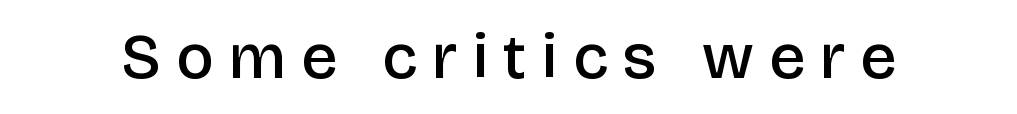
{"serif": "no", "italic": "no", "bold": "semi", "weight": "semibold", "width": "normal", "stroke_contrast": "low", "x_height": "large", "monospaced": "no", "underline": "no", "letter_spacing": "wide", "letter_spacing_em": 0.24, "glyph_px": 64}
